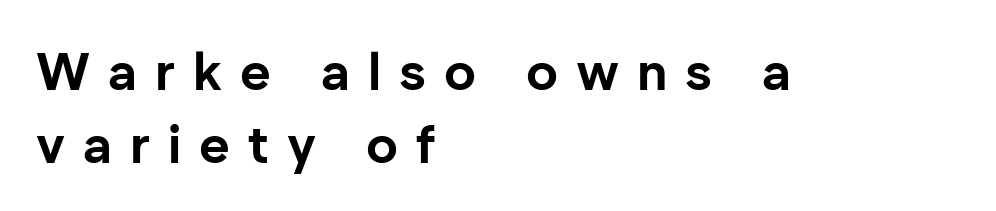
Q: Is the text bold? A: Yes.
Q: Is the text italic (slanted)? A: No, it is upright.
Q: Is the typeface a serif or a sans-serif typeface? A: Sans-serif.
Q: Is the text underlined? A: No.
Q: How is the paragraph aligned? A: Left-aligned.
Q: Is the spacing between letters normal or unusually wide? A: Unusually wide.
Q: Is the spacing between lines tight, normal or loose? A: Normal.
Q: Width (condensed, normal, or wide)? A: Normal.
Q: Stroke contrast? A: Low.
Q: x-height? A: Medium.
Q: Monospaced? A: No.
